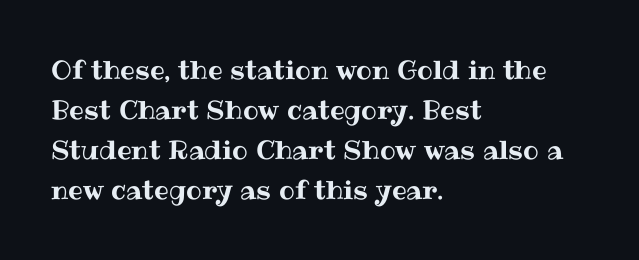
Descender tails drop into unmarked territory. Each word holds together tightly as a unit, with standard inter-letter gaps. Style check: upright. A student would call this left alignment; a typographer would say flush left, rag right. If you measured baseline to baseline, you'd find a middling distance.
